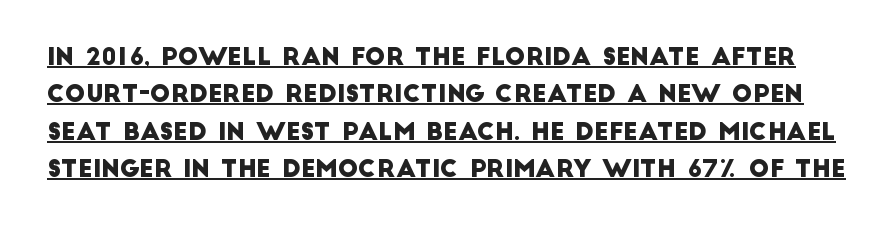
Q: Is the text underlined? A: Yes.
Q: Is the spacing between letters normal or unusually wide? A: Normal.
Q: Is the spacing between lines tight, normal or loose? A: Normal.
